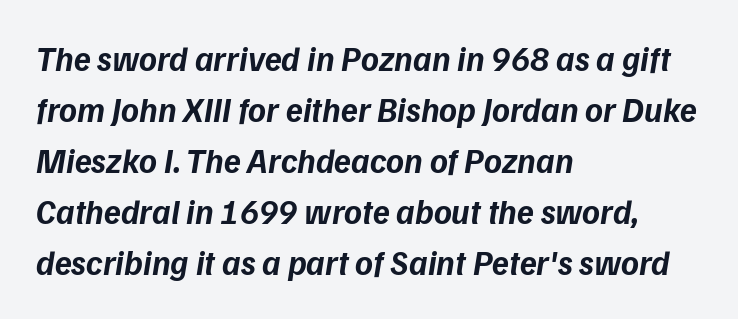
{"serif": "no", "bold": "yes", "weight": "bold", "width": "normal", "stroke_contrast": "low", "x_height": "medium", "monospaced": "no", "underline": "no", "align": "left", "line_spacing": "normal", "line_spacing_ratio": 1.5, "letter_spacing": "normal", "letter_spacing_em": 0.0, "glyph_px": 34}
